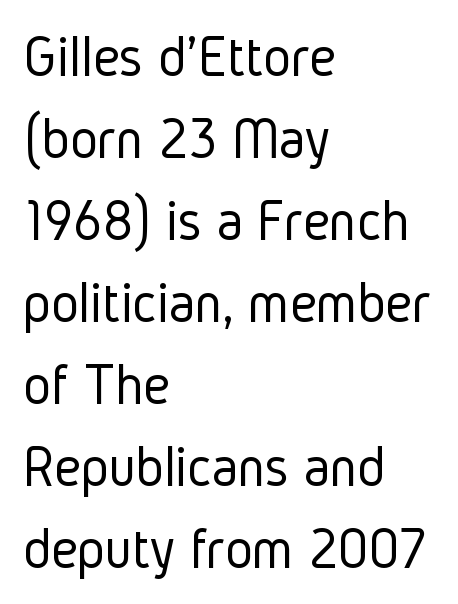
Q: Is the text bold? A: No.
Q: Is the text italic (slanted)? A: No, it is upright.
Q: Is the typeface a serif or a sans-serif typeface? A: Sans-serif.
Q: Is the text underlined? A: No.
Q: How is the paragraph aligned? A: Left-aligned.
Q: Is the spacing between letters normal or unusually wide? A: Normal.
Q: Is the spacing between lines tight, normal or loose? A: Normal.
Q: Width (condensed, normal, or wide)? A: Condensed.
Q: Stroke contrast? A: Low.
Q: x-height? A: Medium.
Q: Monospaced? A: No.
